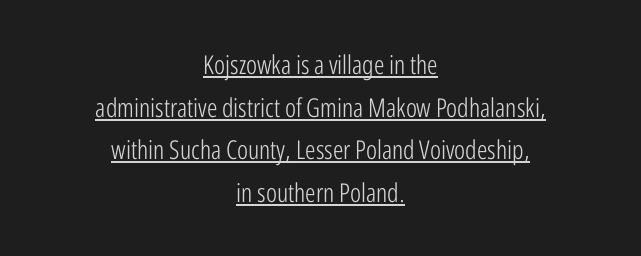
The image shows 26 px text type, upright; set centered, normal line spacing (1.64x), normal letter spacing, underlined.
